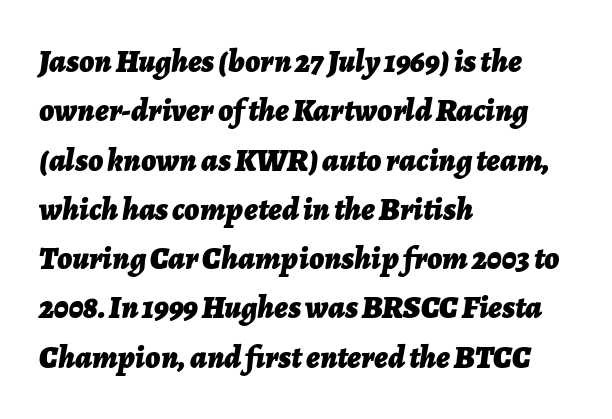
Q: Is the text bold? A: Yes.
Q: Is the text italic (slanted)? A: Yes, it leans right by about 7 degrees.
Q: Is the text underlined? A: No.
Q: How is the paragraph aligned? A: Left-aligned.
Q: Is the spacing between letters normal or unusually wide? A: Normal.
Q: Is the spacing between lines tight, normal or loose? A: Normal.
Q: Width (condensed, normal, or wide)? A: Normal.
Q: Stroke contrast? A: Low.
Q: x-height? A: Medium.
Q: Monospaced? A: No.
